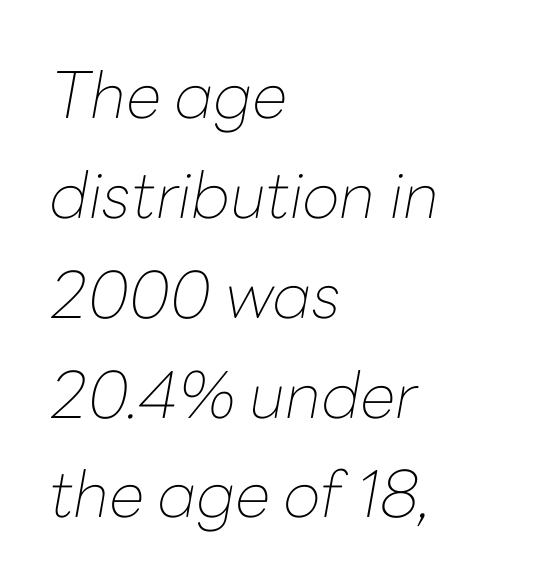
{"italic": "yes", "lean": "right", "slant_degrees": 10, "bold": "no", "weight": "thin", "width": "normal", "stroke_contrast": "low", "x_height": "medium", "monospaced": "no", "underline": "no", "align": "left", "line_spacing": "normal", "line_spacing_ratio": 1.56, "letter_spacing": "normal", "letter_spacing_em": 0.0, "glyph_px": 64}
